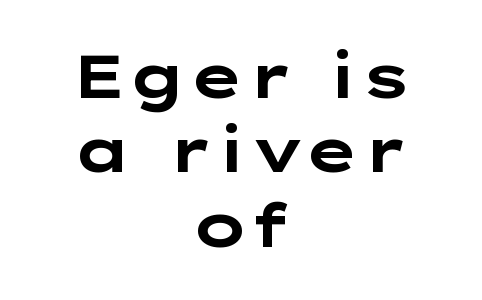
You'd pick this weight for a headline — it's a proper bold. The rendering positions every line midway between the sides. Nope, no serifs anywhere on these letters. Nobody drew a line under any word here. Notice how the stems are strictly vertical — no italics here. Is the letter spacing exaggerated? No — it looks like the ordinary default.
